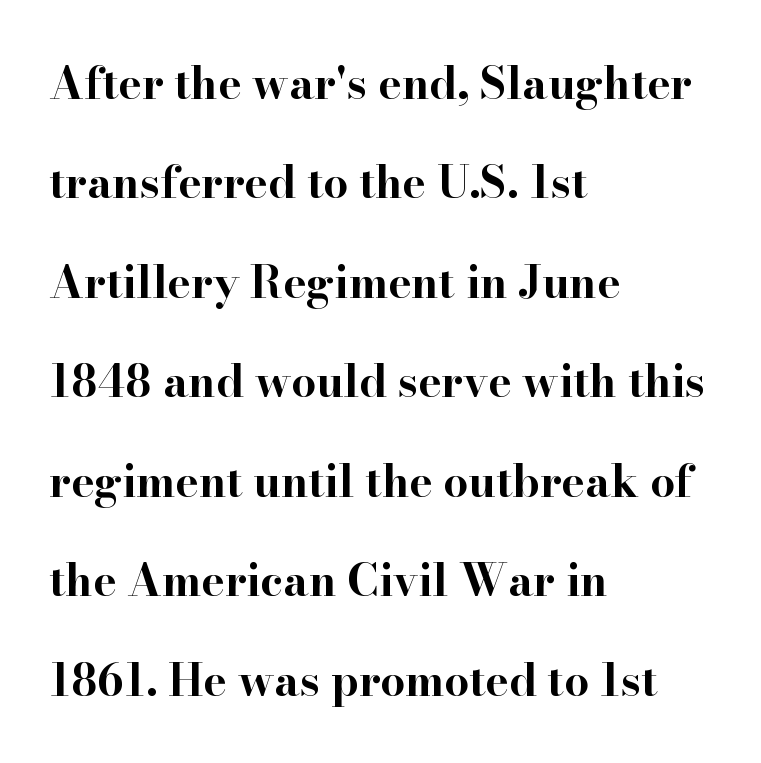
Compared with a centered layout, this one pins lines to the left instead. If you drew a line through each stem, it would be perfectly vertical. Note the varied advance widths — an 'i' is clearly narrower than an 'm'. Baseline-to-baseline distance is far greater than the letter height. Weight check: bold — yes, fully.
